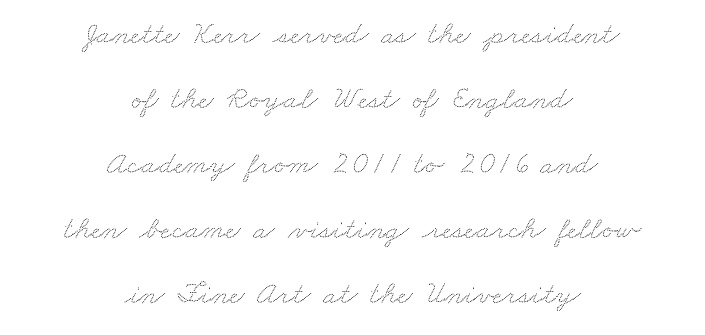
Q: Is the text underlined? A: No.
Q: How is the paragraph aligned? A: Centered.
Q: Is the spacing between letters normal or unusually wide? A: Normal.
Q: Is the spacing between lines tight, normal or loose? A: Loose.
Q: Width (condensed, normal, or wide)? A: Wide.
Q: Stroke contrast? A: Low.
Q: x-height? A: Small.
Q: Monospaced? A: No.
